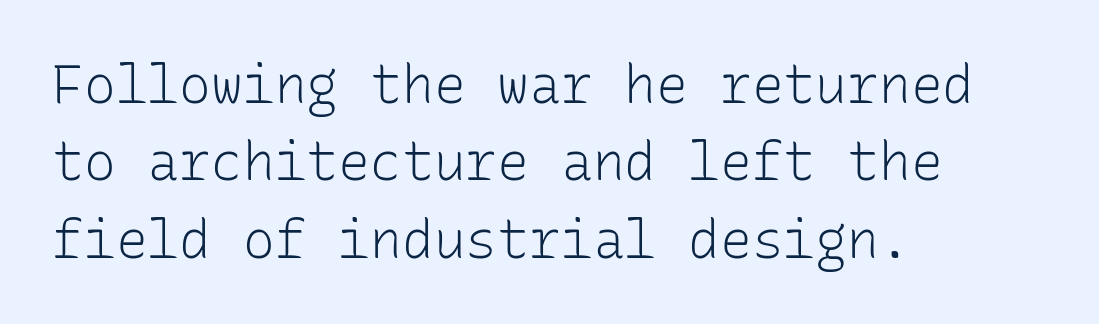
Q: Is the text bold? A: No.
Q: Is the text italic (slanted)? A: No, it is upright.
Q: Is the typeface a serif or a sans-serif typeface? A: Sans-serif.
Q: Is the text underlined? A: No.
Q: How is the paragraph aligned? A: Left-aligned.
Q: Is the spacing between letters normal or unusually wide? A: Normal.
Q: Is the spacing between lines tight, normal or loose? A: Normal.
Q: Width (condensed, normal, or wide)? A: Normal.
Q: Stroke contrast? A: Low.
Q: x-height? A: Medium.
Q: Monospaced? A: Yes.
